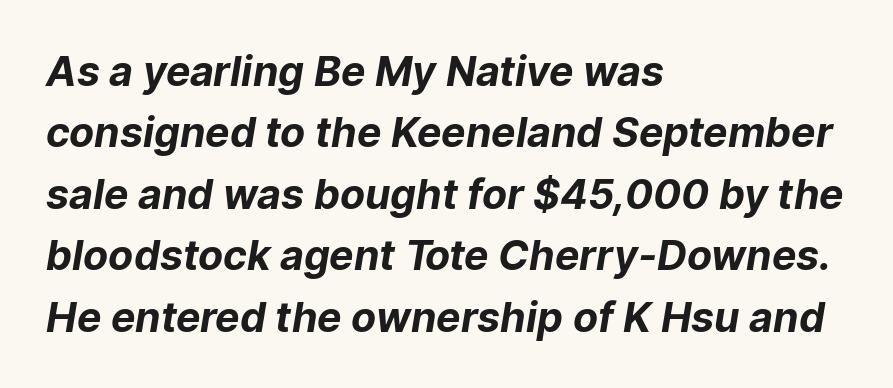
A sans-serif font was chosen for this passage. The letterforms sit shoulder to shoulder at normal distance. Here the designer chose a conventional face with non-uniform glyph widths. The space beneath each line is pristine and unruled. Notice how the passage keeps a crisp vertical edge on the left only. The vertical gap from one line to the next is medium.
